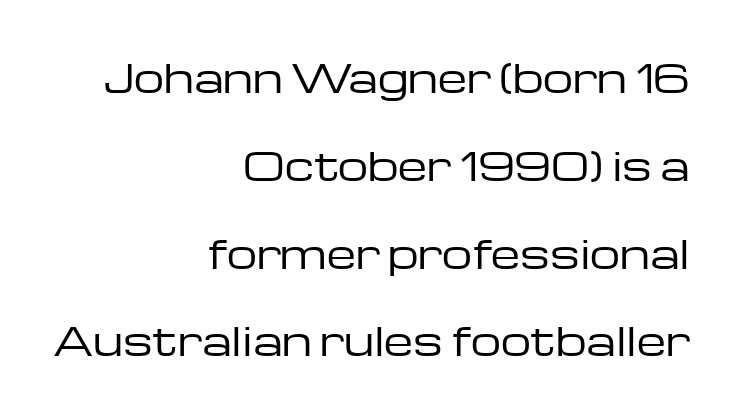
Q: Is the text bold? A: No.
Q: Is the text italic (slanted)? A: No, it is upright.
Q: Is the typeface a serif or a sans-serif typeface? A: Sans-serif.
Q: Is the text underlined? A: No.
Q: How is the paragraph aligned? A: Right-aligned.
Q: Is the spacing between letters normal or unusually wide? A: Normal.
Q: Is the spacing between lines tight, normal or loose? A: Loose.
Q: Width (condensed, normal, or wide)? A: Wide.
Q: Stroke contrast? A: Low.
Q: x-height? A: Medium.
Q: Monospaced? A: No.
